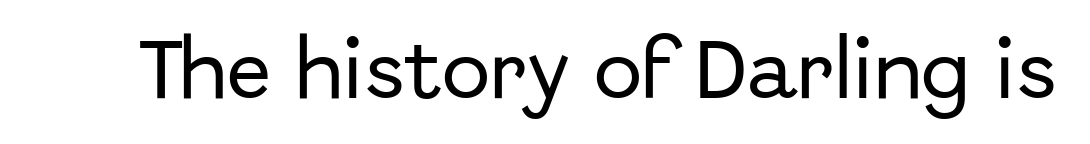
Q: Is the text italic (slanted)? A: No, it is upright.
Q: Is the typeface a serif or a sans-serif typeface? A: Sans-serif.
Q: Is the text underlined? A: No.
Q: Is the spacing between letters normal or unusually wide? A: Normal.
Q: Width (condensed, normal, or wide)? A: Normal.
Q: Stroke contrast? A: Low.
Q: x-height? A: Medium.
Q: Monospaced? A: No.
